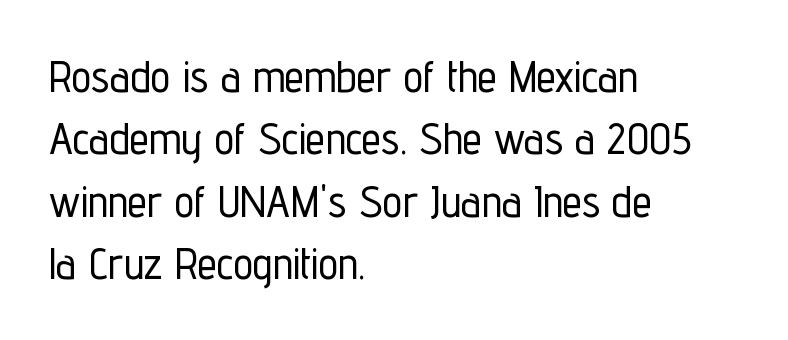
Q: Is the text italic (slanted)? A: No, it is upright.
Q: Is the typeface a serif or a sans-serif typeface? A: Sans-serif.
Q: Is the text underlined? A: No.
Q: How is the paragraph aligned? A: Left-aligned.
Q: Is the spacing between letters normal or unusually wide? A: Normal.
Q: Is the spacing between lines tight, normal or loose? A: Normal.
Q: Width (condensed, normal, or wide)? A: Condensed.
Q: Stroke contrast? A: Low.
Q: x-height? A: Medium.
Q: Monospaced? A: No.
